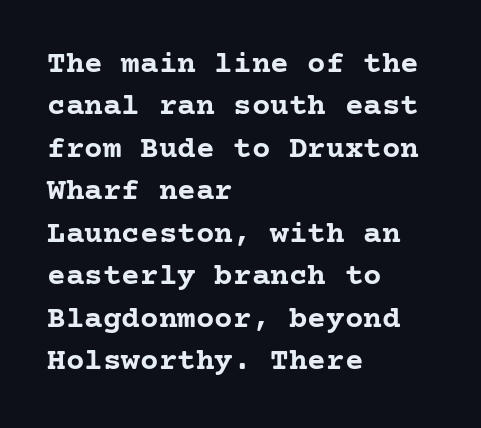
The image shows 31 px semibold serif type, upright; set left-aligned, normal line spacing (1.37x), normal letter spacing, not underlined; low stroke contrast and a medium x-height.
